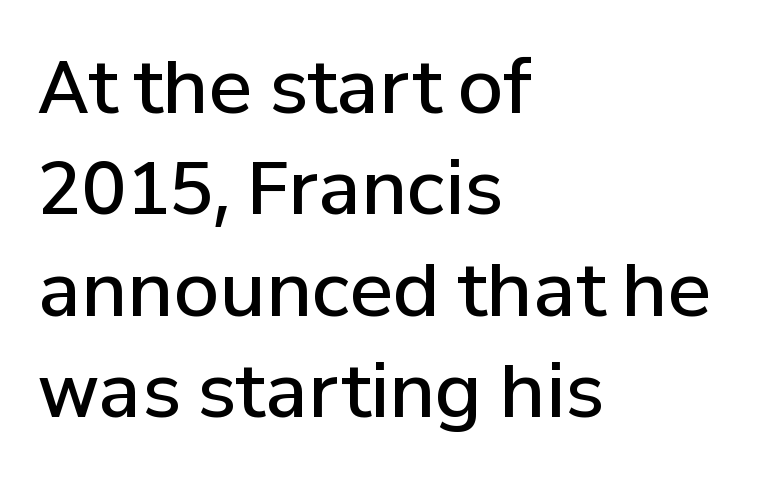
{"serif": "no", "italic": "no", "bold": "semi", "weight": "semibold", "width": "normal", "stroke_contrast": "low", "x_height": "medium", "monospaced": "no", "underline": "no", "align": "left", "line_spacing": "normal", "line_spacing_ratio": 1.39, "letter_spacing": "normal", "letter_spacing_em": 0.0, "glyph_px": 73}
